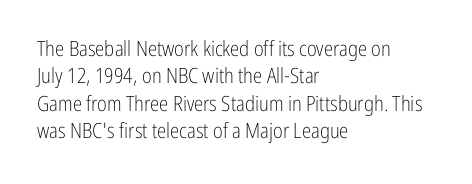
The image shows 21 px text type, upright; set left-aligned, normal line spacing (1.3x), normal letter spacing, not underlined.
